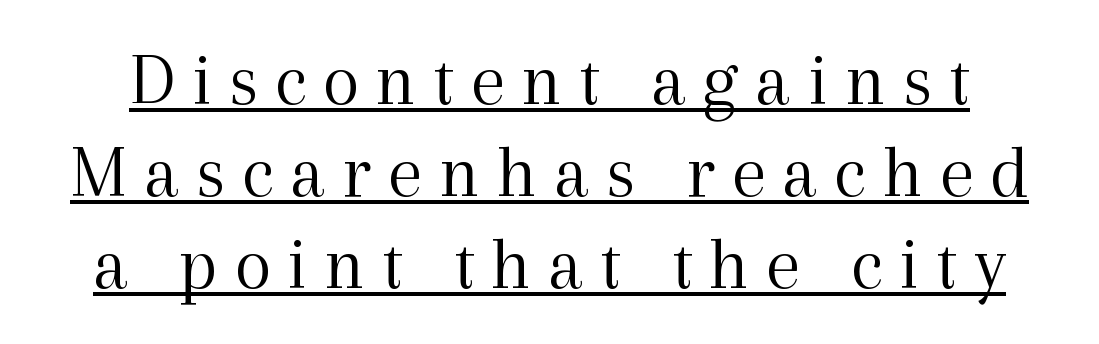
Q: Is the text bold? A: No.
Q: Is the text italic (slanted)? A: No, it is upright.
Q: Is the typeface a serif or a sans-serif typeface? A: Serif.
Q: Is the text underlined? A: Yes.
Q: Is the spacing between letters normal or unusually wide? A: Unusually wide.
Q: Width (condensed, normal, or wide)? A: Normal.
Q: x-height? A: Medium.
Q: Monospaced? A: No.
